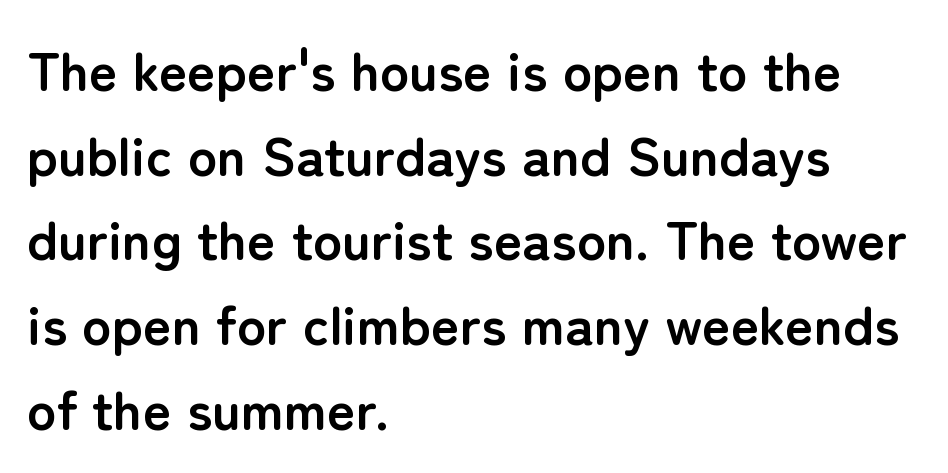
Quick note: interline space is typical. Descenders are the only things crossing below the line. Note: no serifs on the glyphs. Heavy, bold letterforms.
